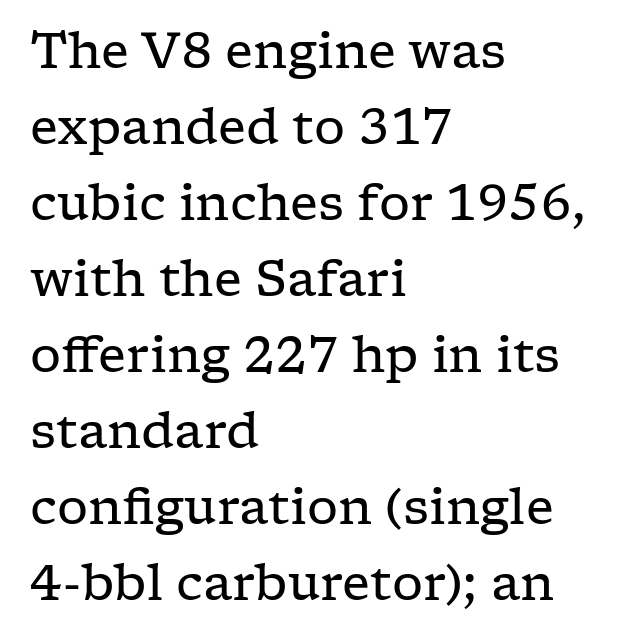
Typographically, this falls in the serif category. Looks like regular typesetting: each glyph gets only the width it needs. Weight: regular or lighter. One-word summary of the alignment: left. The axis of the letterforms is exactly vertical. Quick note: underline off.
